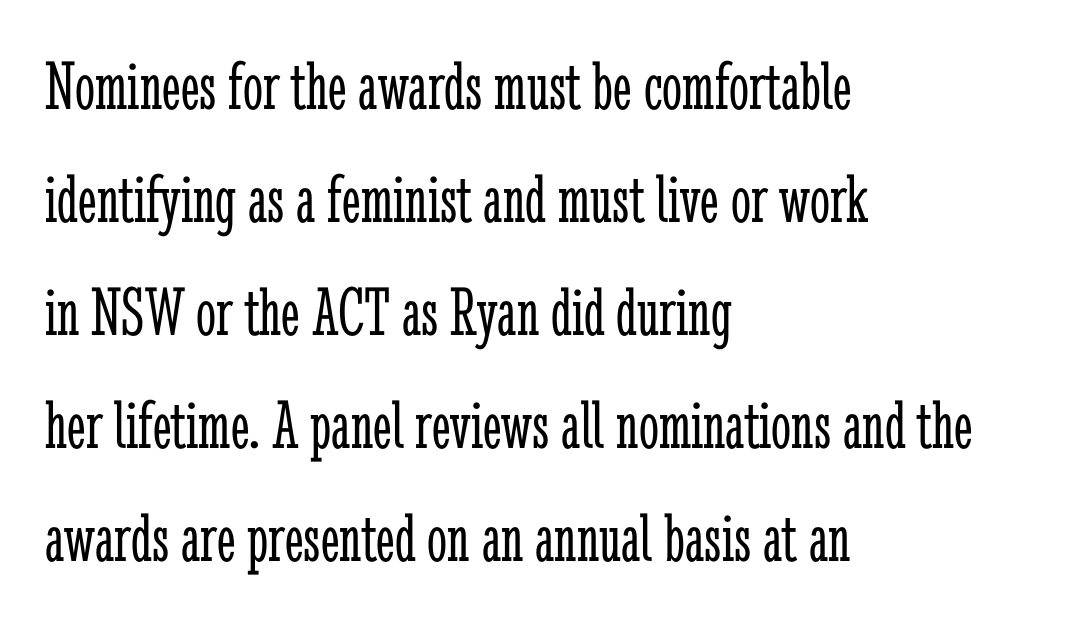
{"serif": "yes", "italic": "no", "bold": "no", "weight": "light", "width": "condensed", "stroke_contrast": "low", "x_height": "medium", "monospaced": "no", "underline": "no", "align": "left", "line_spacing": "normal", "line_spacing_ratio": 1.59, "letter_spacing": "normal", "letter_spacing_em": 0.0, "glyph_px": 71}
